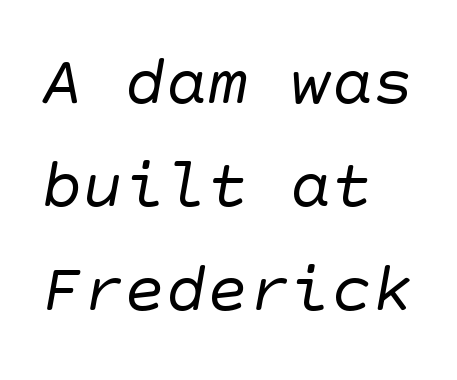
Q: Is the text bold? A: No.
Q: Is the typeface a serif or a sans-serif typeface? A: Sans-serif.
Q: Is the text underlined? A: No.
Q: How is the paragraph aligned? A: Left-aligned.
Q: Is the spacing between letters normal or unusually wide? A: Normal.
Q: Is the spacing between lines tight, normal or loose? A: Normal.
Q: Width (condensed, normal, or wide)? A: Normal.
Q: Stroke contrast? A: Low.
Q: x-height? A: Large.
